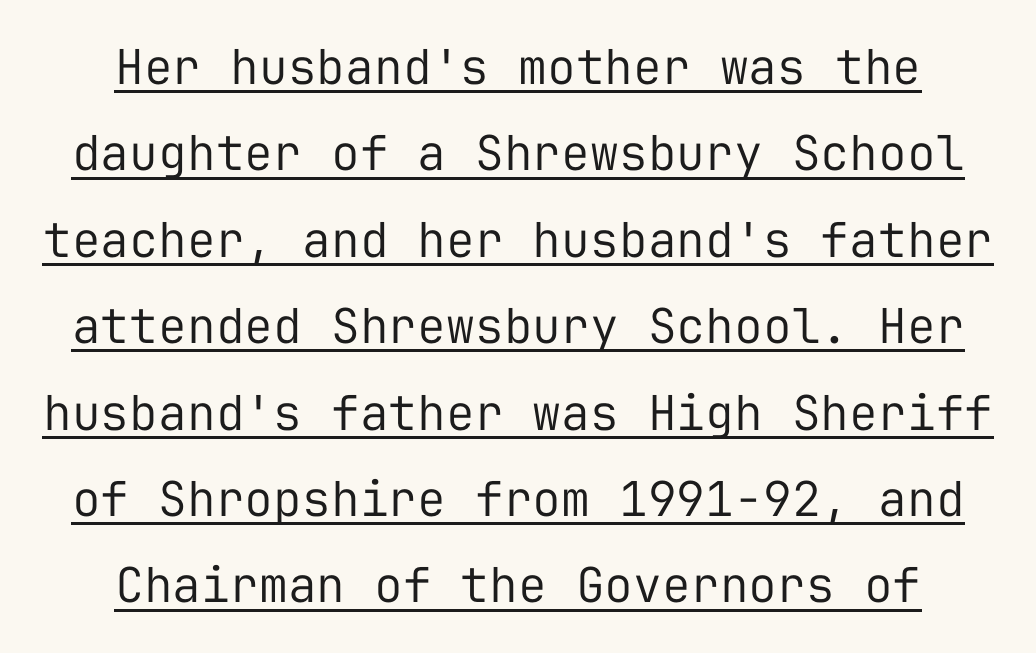
Q: Is the text bold? A: No.
Q: Is the text italic (slanted)? A: No, it is upright.
Q: Is the typeface a serif or a sans-serif typeface? A: Sans-serif.
Q: Is the text underlined? A: Yes.
Q: How is the paragraph aligned? A: Centered.
Q: Is the spacing between letters normal or unusually wide? A: Normal.
Q: Width (condensed, normal, or wide)? A: Normal.
Q: Stroke contrast? A: Low.
Q: x-height? A: Medium.
Q: Monospaced? A: Yes.
